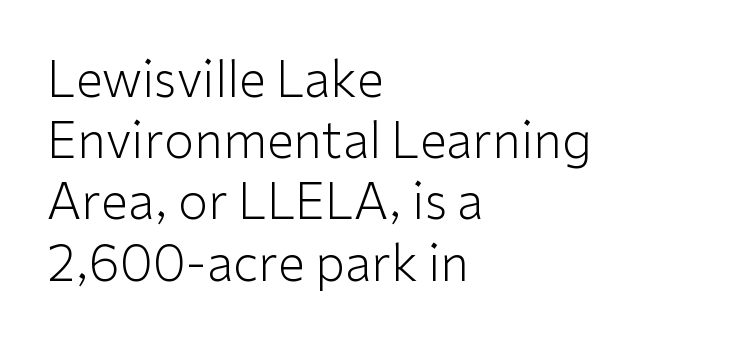
A normal amount of white space separates one row of letters from the next. Underlining? Definitely not there. The weight tops out at a normal text grade. The lettering stays uniformly vertical, giving the passage a roman look. This sample is left-justified, so line endings fall wherever the words run out. Default kerning and tracking; the words read as compact shapes.
